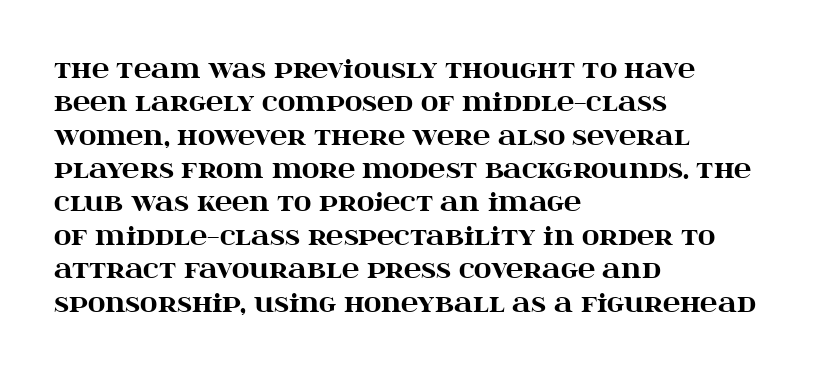
Q: Is the text bold? A: Yes.
Q: Is the text italic (slanted)? A: No, it is upright.
Q: Is the text underlined? A: No.
Q: How is the paragraph aligned? A: Left-aligned.
Q: Is the spacing between letters normal or unusually wide? A: Normal.
Q: Is the spacing between lines tight, normal or loose? A: Normal.
